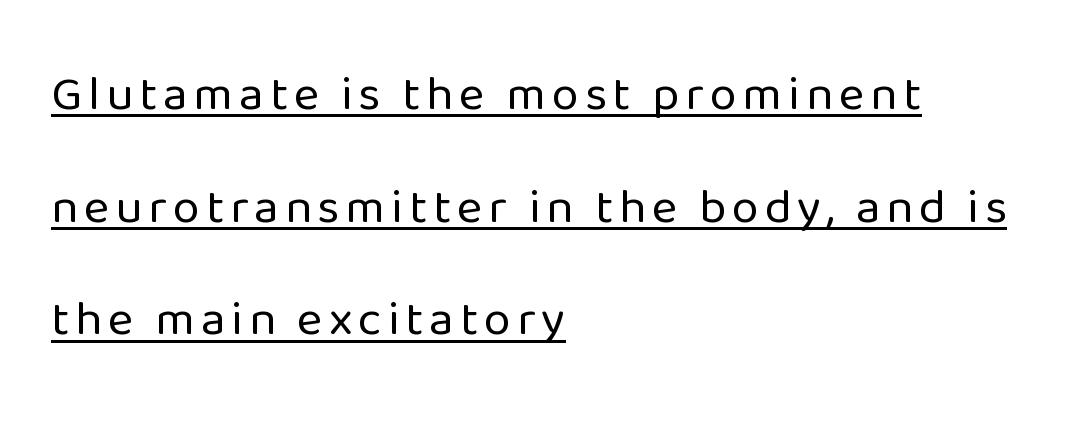
Q: Is the text bold? A: No.
Q: Is the text italic (slanted)? A: No, it is upright.
Q: Is the typeface a serif or a sans-serif typeface? A: Sans-serif.
Q: Is the text underlined? A: Yes.
Q: How is the paragraph aligned? A: Left-aligned.
Q: Is the spacing between lines tight, normal or loose? A: Loose.
Q: Width (condensed, normal, or wide)? A: Normal.
Q: Stroke contrast? A: Low.
Q: x-height? A: Medium.
Q: Monospaced? A: No.
